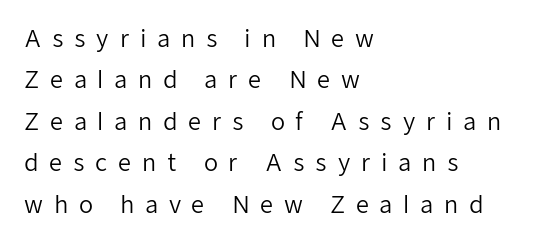
The type is letterspaced generously, with wide tracking. Type without underlining. The typography opts for an upright posture over an oblique one. The lines in this sample share a left origin and differ only in where they stop. This is not heavy type; no bold has been used.
